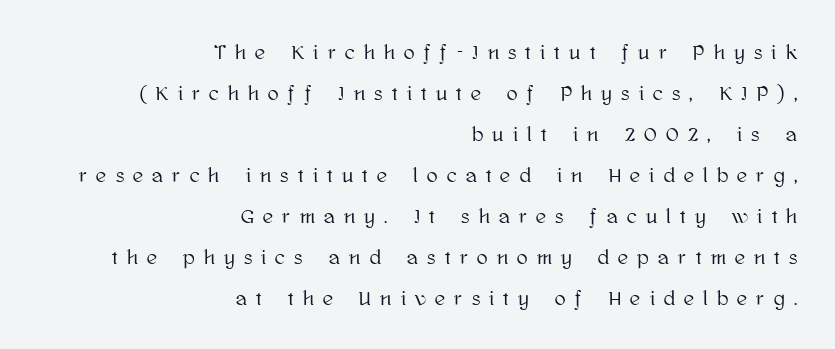
The image shows 20 px text type, upright; set right-aligned, loose line spacing (2.05x), unusually wide letter spacing (+0.47 em), not underlined.
